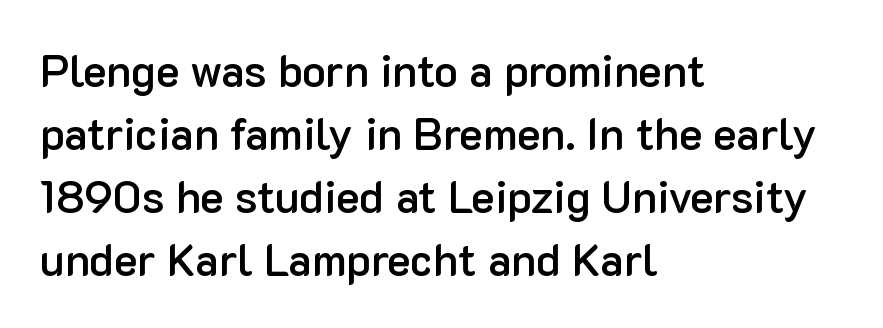
Q: Is the text bold? A: Semi-bold.
Q: Is the text italic (slanted)? A: No, it is upright.
Q: Is the typeface a serif or a sans-serif typeface? A: Sans-serif.
Q: Is the text underlined? A: No.
Q: How is the paragraph aligned? A: Left-aligned.
Q: Is the spacing between letters normal or unusually wide? A: Normal.
Q: Is the spacing between lines tight, normal or loose? A: Normal.
Q: Width (condensed, normal, or wide)? A: Normal.
Q: Stroke contrast? A: Low.
Q: x-height? A: Medium.
Q: Monospaced? A: No.
